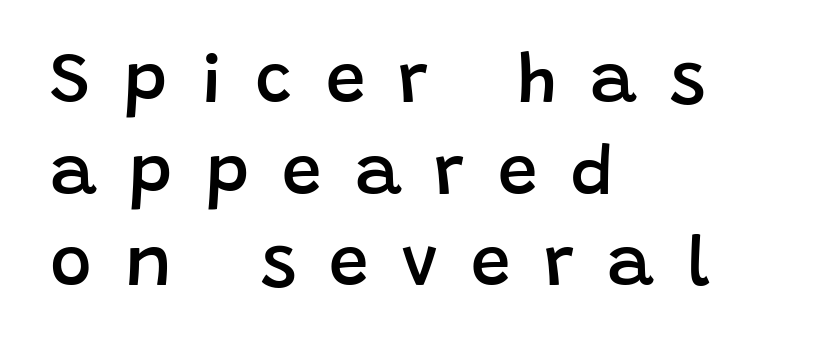
The image shows 71 px semibold sans-serif type, upright; set left-aligned, normal line spacing (1.29x), unusually wide letter spacing (+0.47 em), not underlined; low stroke contrast and a large x-height.
